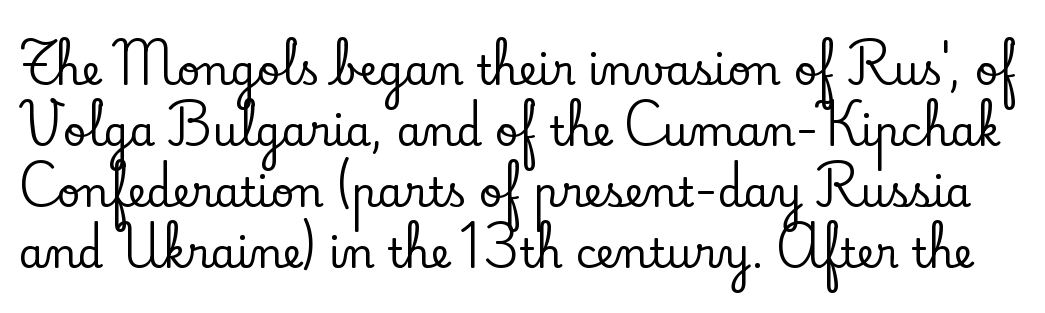
These lines are rendered in a variable-pitch font. The zone under the glyphs is completely vacant. The vertical gap from one line to the next is medium. Unlike a clean sans, this face finishes its strokes with serifs. It's the straight-up-and-down kind of type. Look at the tracking — it's just the regular setting, nothing added.
